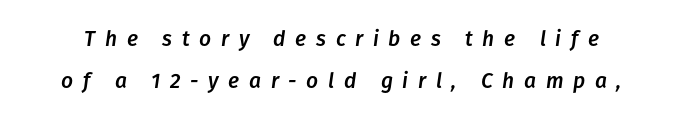
Q: Is the text italic (slanted)? A: Yes, it leans right by about 8 degrees.
Q: Is the text underlined? A: No.
Q: Is the spacing between letters normal or unusually wide? A: Unusually wide.
Q: Is the spacing between lines tight, normal or loose? A: Loose.
